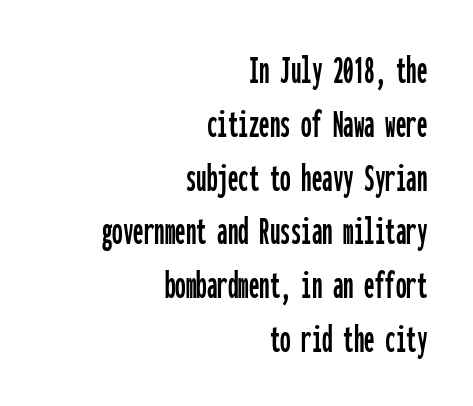
Monospaced: the letters line up in strict vertical columns. Underlining? Definitely not there. Serifs: no, the terminals of the letterforms are clean. Normally led — the rows are evenly, conventionally spaced. Leftover space on each line is placed entirely before the opening word.
